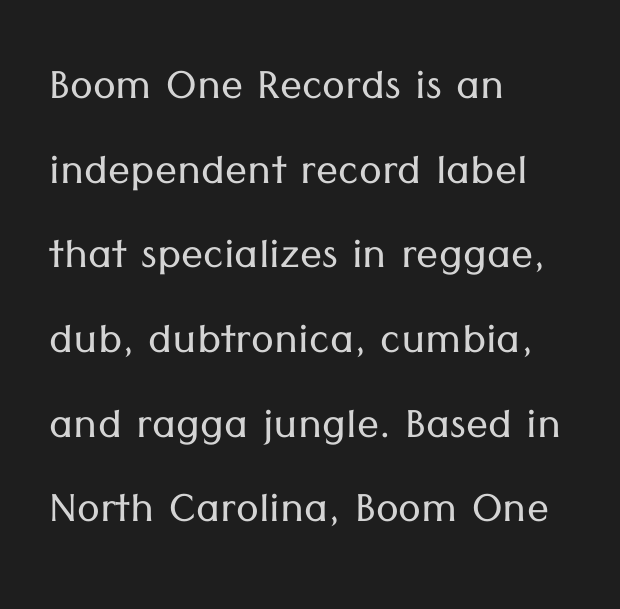
The designer went with a sans here, leaving each stem footless. Compared with typical body copy, the letter spacing here is the same. Has an underline been added? It has not. Vertically, the passage feels balanced, rows spaced as you'd expect. Ordinary non-slanted type is in use.
